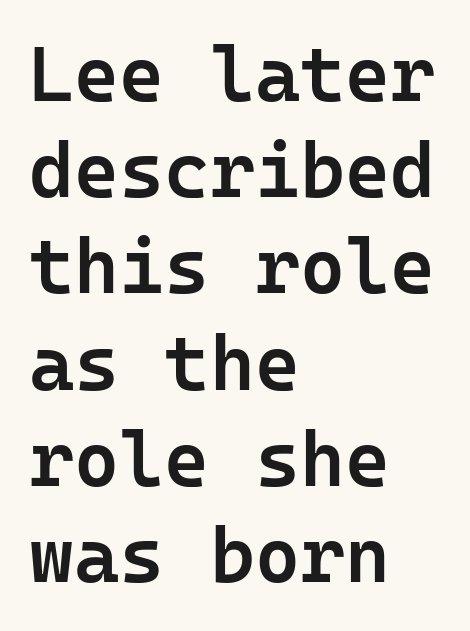
The designer left line spacing at the default. Notice how the stems are strictly vertical — no italics here. Fixed-width glyphs throughout — classic coding-font behaviour. The space beneath each line is pristine and unruled. Set as a demibold, roughly 600 on the weight scale.
